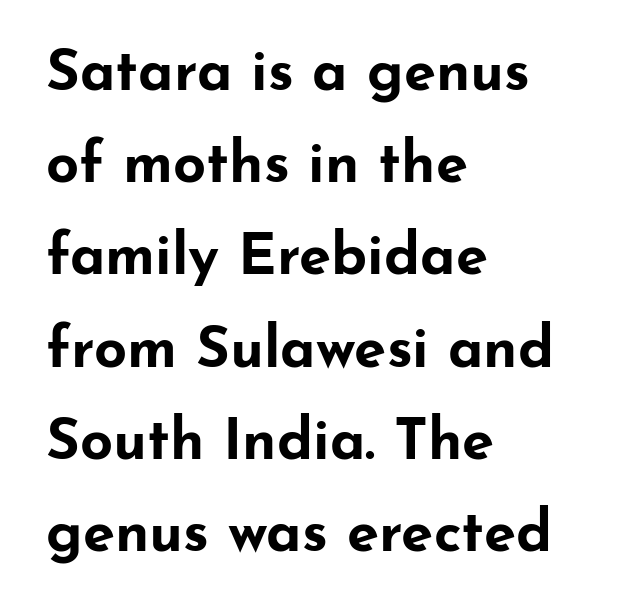
Q: Is the text bold? A: Yes.
Q: Is the text italic (slanted)? A: No, it is upright.
Q: Is the typeface a serif or a sans-serif typeface? A: Sans-serif.
Q: Is the text underlined? A: No.
Q: How is the paragraph aligned? A: Left-aligned.
Q: Is the spacing between letters normal or unusually wide? A: Normal.
Q: Is the spacing between lines tight, normal or loose? A: Normal.
Q: Width (condensed, normal, or wide)? A: Wide.
Q: Stroke contrast? A: Low.
Q: x-height? A: Small.
Q: Monospaced? A: No.
